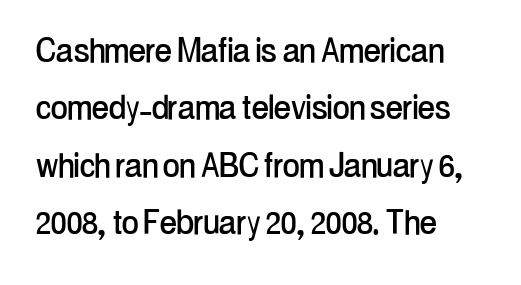
Q: Is the text italic (slanted)? A: No, it is upright.
Q: Is the typeface a serif or a sans-serif typeface? A: Sans-serif.
Q: Is the text underlined? A: No.
Q: How is the paragraph aligned? A: Left-aligned.
Q: Is the spacing between letters normal or unusually wide? A: Normal.
Q: Is the spacing between lines tight, normal or loose? A: Normal.
Q: Width (condensed, normal, or wide)? A: Condensed.
Q: Stroke contrast? A: Low.
Q: x-height? A: Medium.
Q: Monospaced? A: No.
